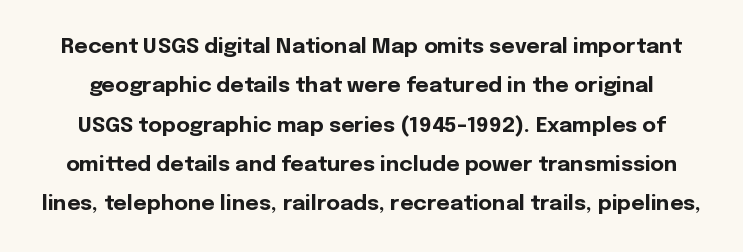
The lettering holds an erect, upright posture throughout. The space beneath each line is pristine and unruled. Heavy, bold letterforms. Glyph-to-glyph distance matches everyday printed text.
